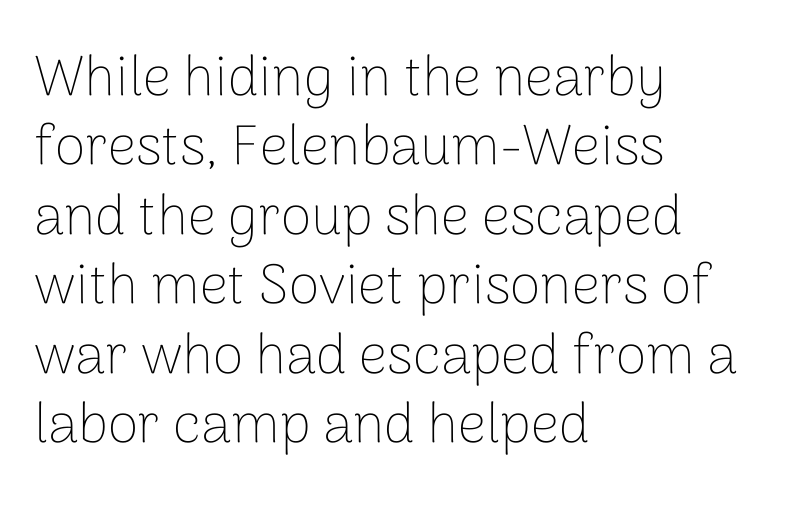
This sample uses a sans-serif face. Rule under the text: the space is simply empty. Proportional: the letters do not fall into vertical columns. Caption: multi-line text, flush left, ragged right.
